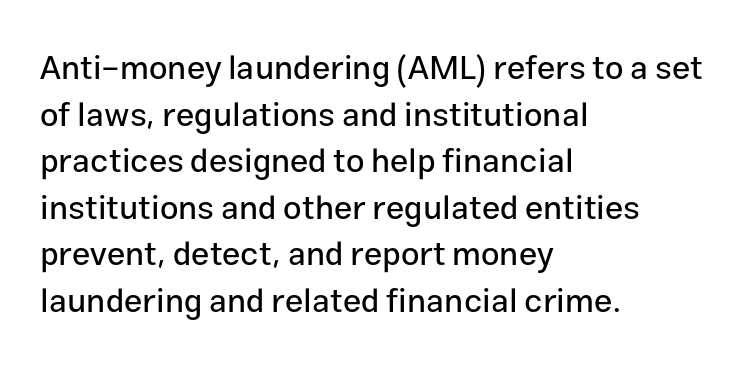
The zone under the glyphs is completely vacant. You could not count columns in this text — the font is proportionally spaced. Compared with typical paragraphs, the rows here are spaced about the same. This is roman type, the default non-slanted kind.
